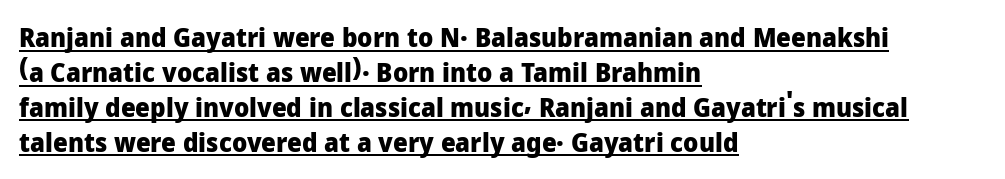
The passage shown is underscored from start to finish. If you drew a line through each stem, it would be perfectly vertical. The rendering uses a moderate line-height, typical for paragraphs. Honestly, the letter spacing is just normal — you wouldn't notice it. Line starts are locked; line ends wander. The strokes are fattened all the way to bold.
